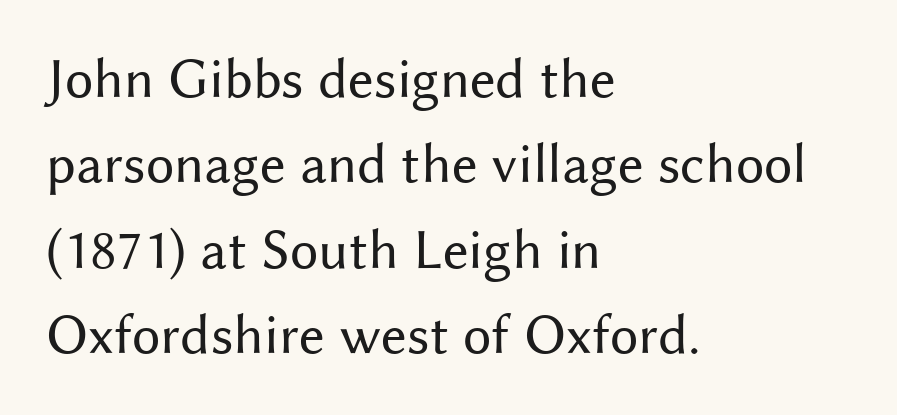
Weight: in the light-to-regular range. What stands out about the letter spacing? Nothing — it is the standard amount. Ascenders rise straight up at ninety degrees. The passage shown stacks its lines at a standard gap. Do the characters align in a grid? No, the font is proportional.
